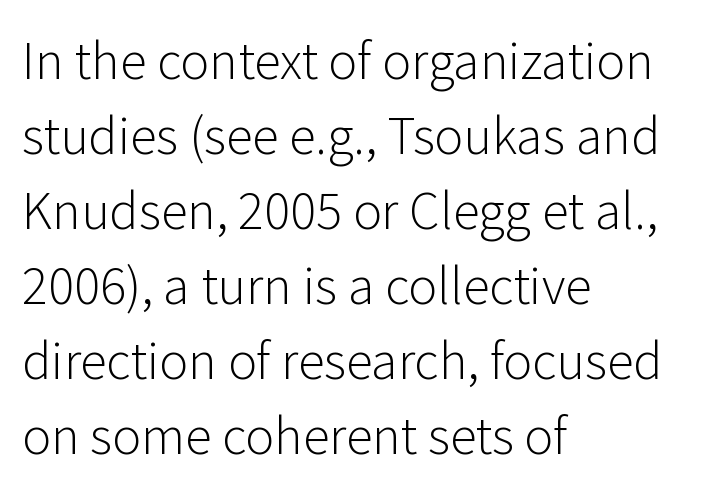
The image shows 49 px light sans-serif type, upright; set left-aligned, normal line spacing (1.53x), normal letter spacing, not underlined; low stroke contrast and a medium x-height.
